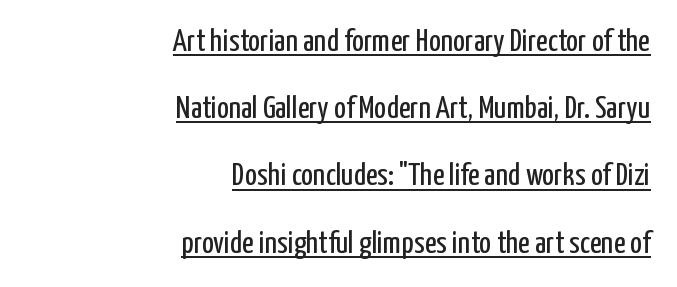
Q: Is the text bold? A: No.
Q: Is the text italic (slanted)? A: No, it is upright.
Q: Is the typeface a serif or a sans-serif typeface? A: Sans-serif.
Q: Is the text underlined? A: Yes.
Q: How is the paragraph aligned? A: Right-aligned.
Q: Is the spacing between letters normal or unusually wide? A: Normal.
Q: Is the spacing between lines tight, normal or loose? A: Loose.
Q: Width (condensed, normal, or wide)? A: Condensed.
Q: Stroke contrast? A: Low.
Q: x-height? A: Medium.
Q: Monospaced? A: No.
